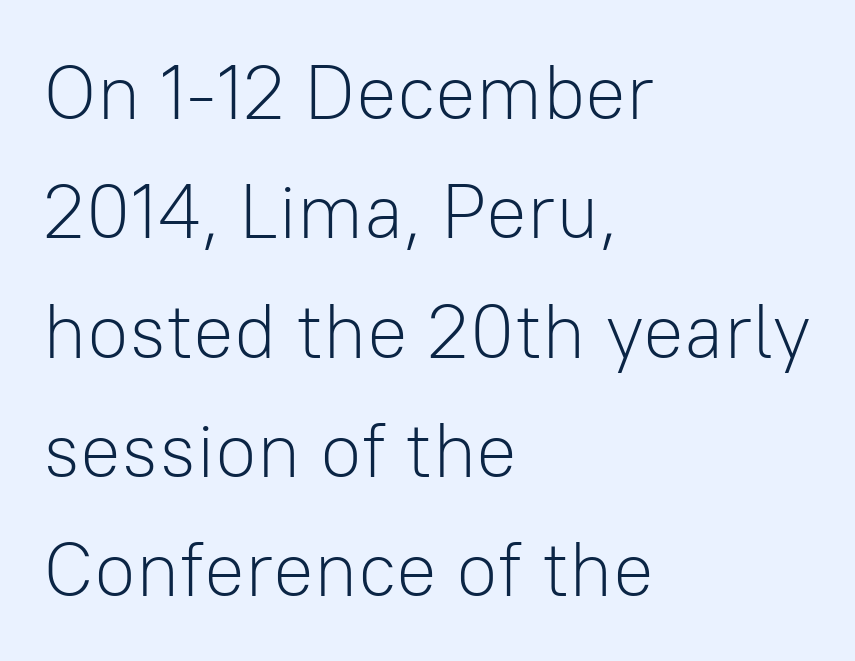
Compared with typical body copy, the letter spacing here is the same. This is sans-serif lettering, the kind often seen on screens and signage. Evenly set lines give the paragraph a standard silhouette. Weight: regular or lighter.
